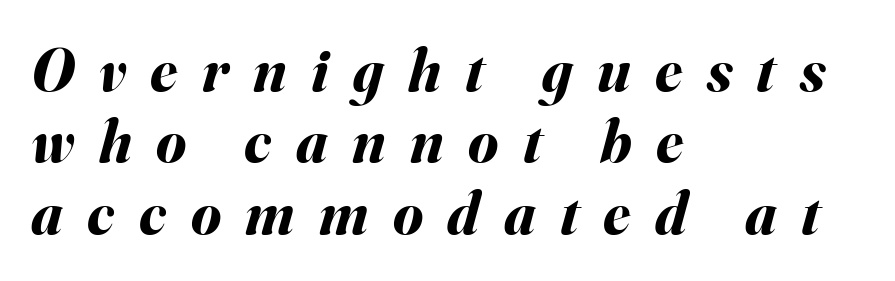
Q: Is the text bold? A: Yes.
Q: Is the text italic (slanted)? A: Yes, it leans right by about 16 degrees.
Q: Is the text underlined? A: No.
Q: How is the paragraph aligned? A: Left-aligned.
Q: Is the spacing between letters normal or unusually wide? A: Unusually wide.
Q: Width (condensed, normal, or wide)? A: Normal.
Q: Stroke contrast? A: Medium.
Q: x-height? A: Small.
Q: Monospaced? A: No.
